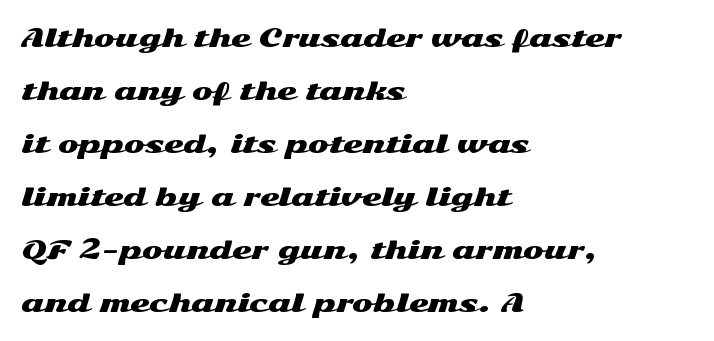
Caption: multi-line text, flush left, ragged right. Nobody drew a line under any word here. You could call the tracking neutral — neither tight nor loose.
